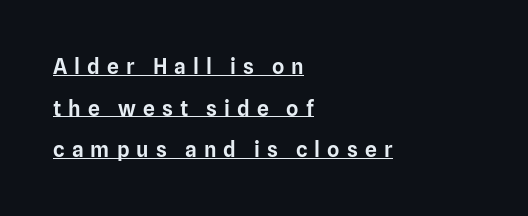
{"italic": "no", "underline": "yes", "align": "left", "line_spacing": "loose", "line_spacing_ratio": 1.98, "letter_spacing": "wide", "letter_spacing_em": 0.34, "glyph_px": 21}
